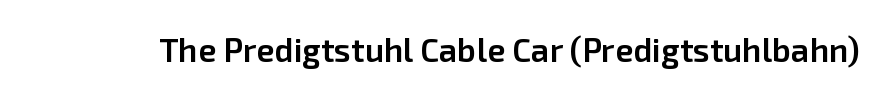
These lines keep a tight, regular rhythm from letter to letter. Do the characters align in a grid? No, the font is proportional. Only glyphs here, with clear space below each row. The font's upright variant was chosen for this text.
